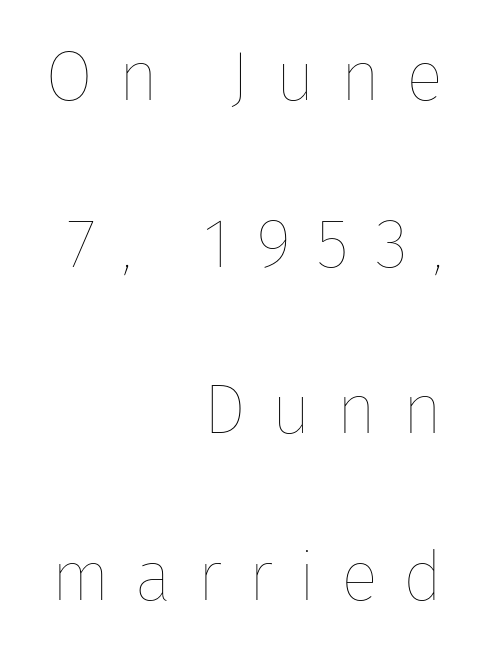
The image shows 70 px thin type, upright; set right-aligned, loose line spacing (2.38x), unusually wide letter spacing (+0.36 em), not underlined; low stroke contrast and a medium x-height.
